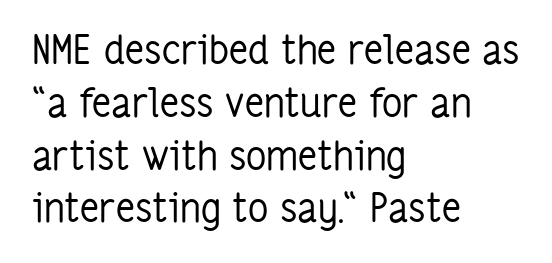
Varying glyph widths throughout — classic text-font behaviour. Bold? No — there's no thickening of the strokes. Anything drawn beneath the words? Only blank space. Whoever set this chose a conventional vertical rhythm. Which margin do the lines hug? The left one — the right edge is uneven. Is this a sans? Yes — the strokes have no serifs.
